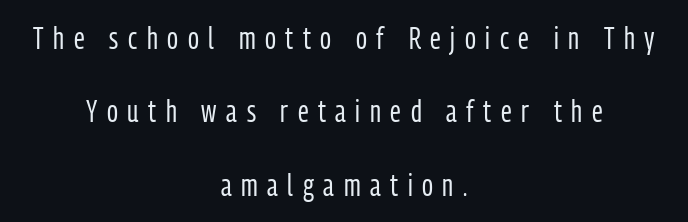
The characters display no serif detailing; their extremities are plain. Check the space under the baseline: it is left empty. Is this a fixed-width face? No — the glyphs have proportional, varying widths. Short note: letters widely spaced. The letters stand straight up with perfectly vertical stems.
